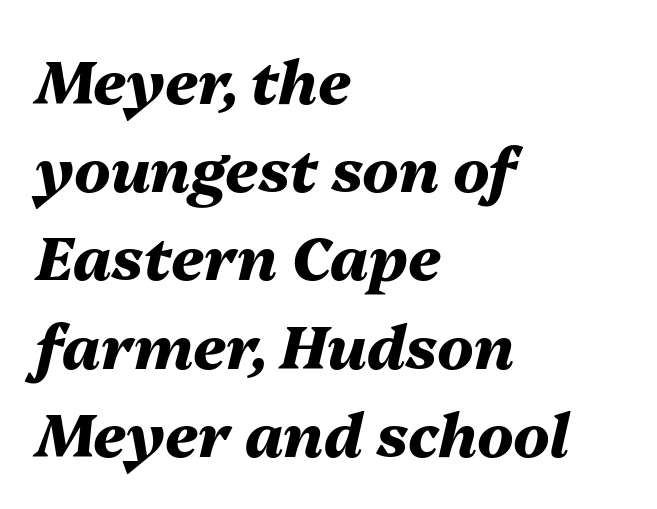
The face used here is rendered with its standard letterfit. Is this a fixed-width face? No — the glyphs have proportional, varying widths. Decoration check: the copy has no underline. Left-aligned paragraph, ragged on the right. Strokes here are thick enough to call this a true bold. Emphasis-style slanted type is in use.
